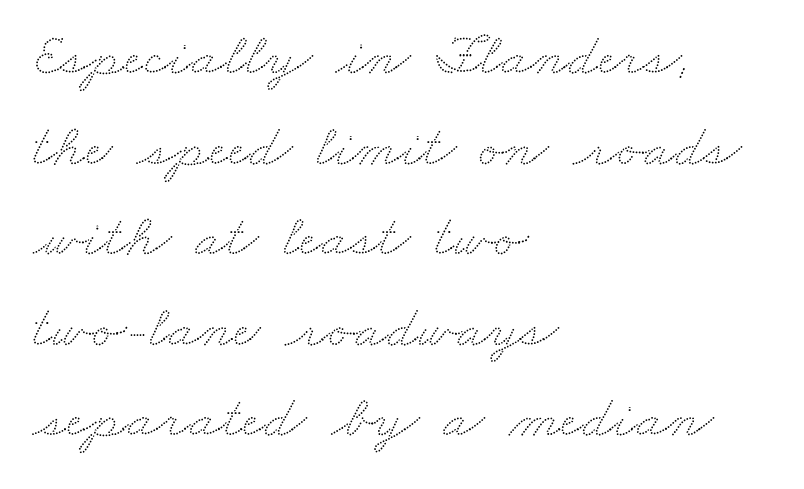
Caption: multi-line text, flush left, ragged right. Honestly, the letter spacing is just normal — you wouldn't notice it. Each new line begins a customary step beneath the previous one. Do the characters align in a grid? No, the font is proportional. Descenders hang freely into open space.
